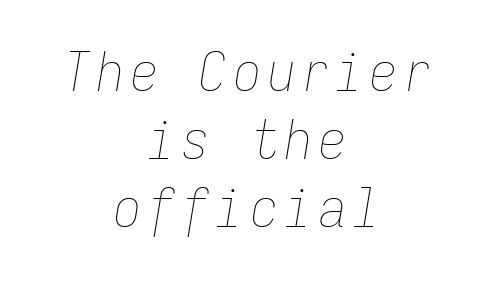
{"italic": "yes", "lean": "right", "slant_degrees": 9, "bold": "no", "weight": "thin", "width": "condensed", "stroke_contrast": "low", "x_height": "medium", "monospaced": "yes", "underline": "no", "align": "center", "line_spacing": "normal", "line_spacing_ratio": 1.26, "glyph_px": 54}
